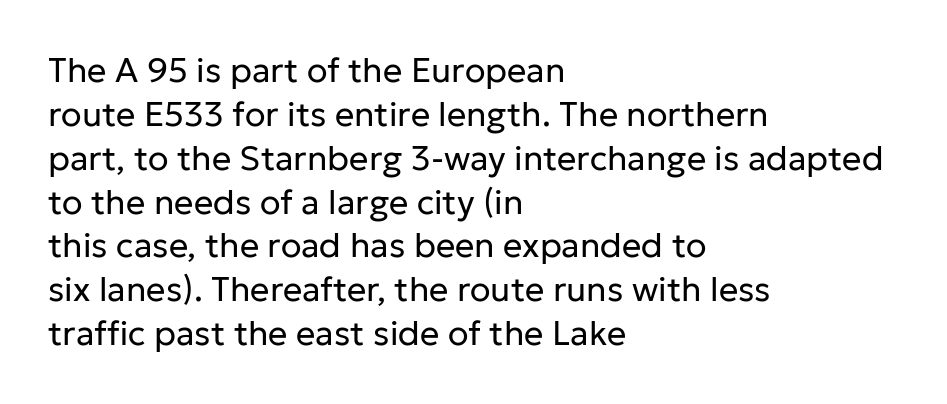
Q: Is the text bold? A: No.
Q: Is the text italic (slanted)? A: No, it is upright.
Q: Is the typeface a serif or a sans-serif typeface? A: Sans-serif.
Q: Is the text underlined? A: No.
Q: How is the paragraph aligned? A: Left-aligned.
Q: Is the spacing between letters normal or unusually wide? A: Normal.
Q: Is the spacing between lines tight, normal or loose? A: Normal.
Q: Width (condensed, normal, or wide)? A: Normal.
Q: Stroke contrast? A: Low.
Q: x-height? A: Medium.
Q: Monospaced? A: No.
